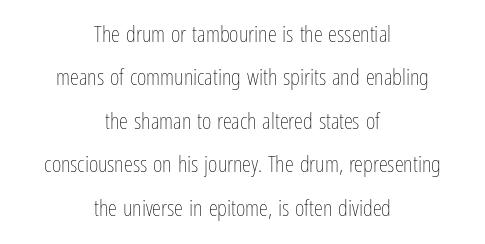
The image shows 23 px text type, upright; set centered, line spacing 1.89x, normal letter spacing, not underlined.
